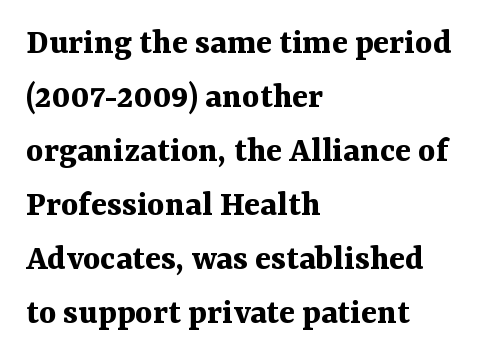
{"serif": "yes", "italic": "no", "bold": "yes", "weight": "bold", "width": "normal", "stroke_contrast": "medium", "x_height": "medium", "monospaced": "no", "underline": "no", "align": "left", "line_spacing": "normal", "line_spacing_ratio": 1.46, "letter_spacing": "normal", "letter_spacing_em": 0.0, "glyph_px": 37}
